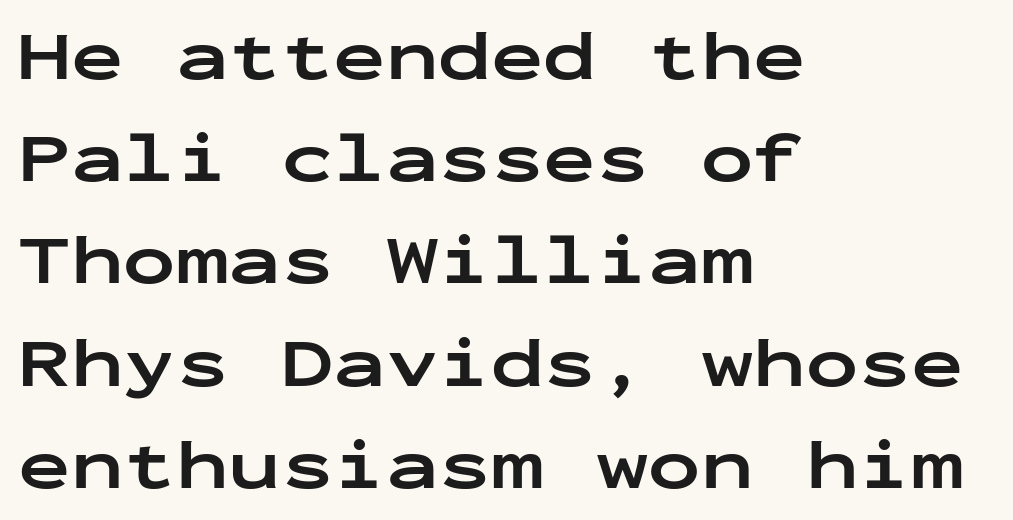
The image shows 70 px bold, wide sans-serif type, upright, monospaced; set left-aligned, normal line spacing (1.46x), normal letter spacing, not underlined; low stroke contrast and a medium x-height.
